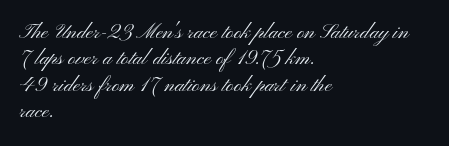
The rendering uses a moderate line-height, typical for paragraphs. Only glyphs here, with clear space below each row. The passage is arranged the way most books set body copy — flush left. Spacing between characters is what you'd get straight out of the box.
